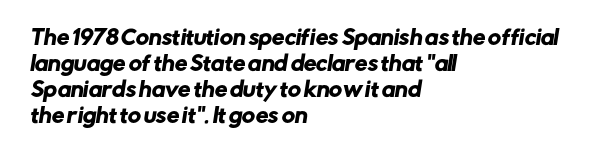
The image shows 20 px text type; set left-aligned, normal line spacing (1.3x), normal letter spacing, not underlined.
